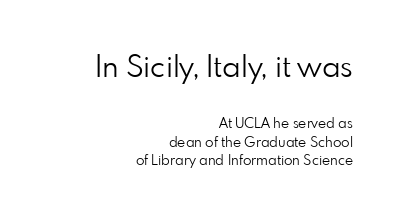
Alignment: flush right. The cut favours lightness, reaching ordinary text weight at its darkest. Any mark beneath the type? The region is blank. Regarding leading, the lines here are spaced in the standard way. You could not count columns in this text — the font is proportionally spaced.
